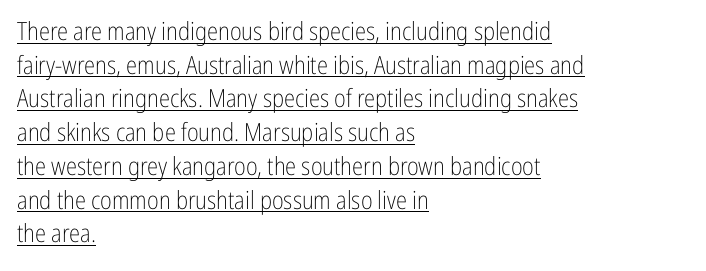
The image shows 25 px text type, upright; set left-aligned, normal line spacing (1.35x), normal letter spacing, underlined.
